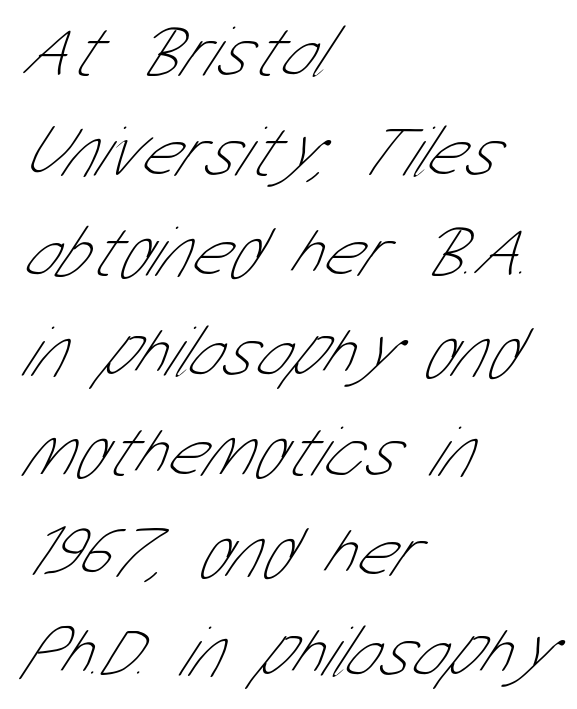
Q: Is the text bold? A: No.
Q: Is the typeface a serif or a sans-serif typeface? A: Sans-serif.
Q: Is the text underlined? A: No.
Q: How is the paragraph aligned? A: Left-aligned.
Q: Is the spacing between letters normal or unusually wide? A: Normal.
Q: Is the spacing between lines tight, normal or loose? A: Normal.
Q: Width (condensed, normal, or wide)? A: Condensed.
Q: Stroke contrast? A: Low.
Q: x-height? A: Medium.
Q: Monospaced? A: No.
